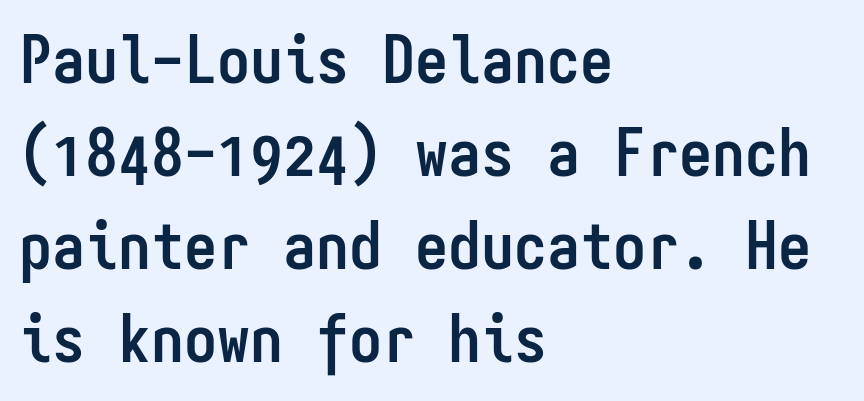
The image shows 66 px semibold, condensed sans-serif type, upright, monospaced; set left-aligned, normal line spacing (1.41x), normal letter spacing, not underlined; low stroke contrast and a medium x-height.
